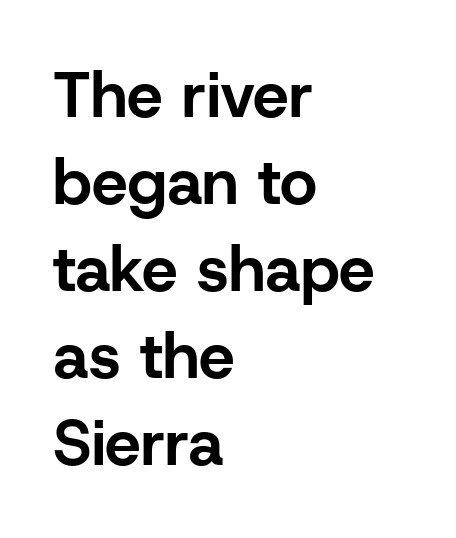
The image shows 64 px bold sans-serif type, upright; set left-aligned, normal line spacing (1.36x), normal letter spacing, not underlined; low stroke contrast and a medium x-height.
